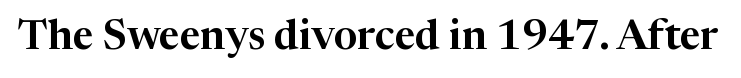
Q: Is the text italic (slanted)? A: No, it is upright.
Q: Is the typeface a serif or a sans-serif typeface? A: Serif.
Q: Is the text underlined? A: No.
Q: Is the spacing between letters normal or unusually wide? A: Normal.
Q: Width (condensed, normal, or wide)? A: Normal.
Q: Stroke contrast? A: High.
Q: x-height? A: Medium.
Q: Monospaced? A: No.
